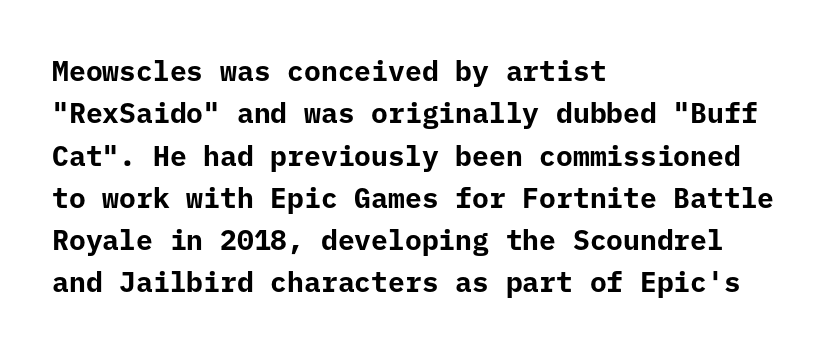
{"serif": "no", "italic": "no", "bold": "yes", "weight": "bold", "width": "normal", "stroke_contrast": "low", "x_height": "medium", "monospaced": "yes", "underline": "no", "align": "left", "line_spacing": "normal", "line_spacing_ratio": 1.51, "letter_spacing": "normal", "letter_spacing_em": 0.0, "glyph_px": 28}
